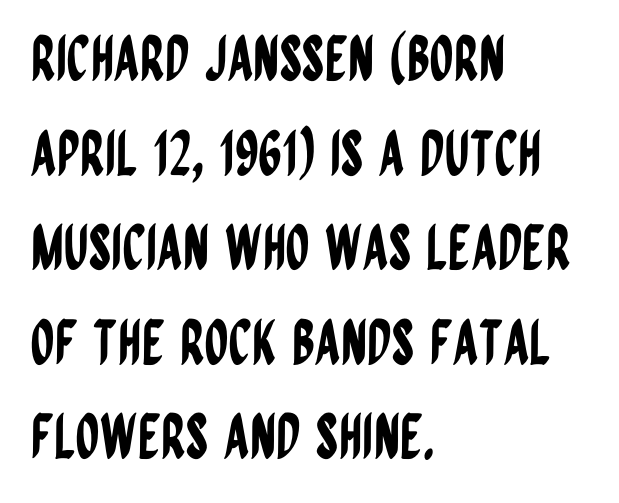
Only glyphs here, with clear space below each row. Here the glyphs are tracked normally, forming tight word shapes. The font's upright variant was chosen for this text. Quick note: interline space is typical. Here the designer chose a conventional face with non-uniform glyph widths. Where is the straight margin? On the left.
